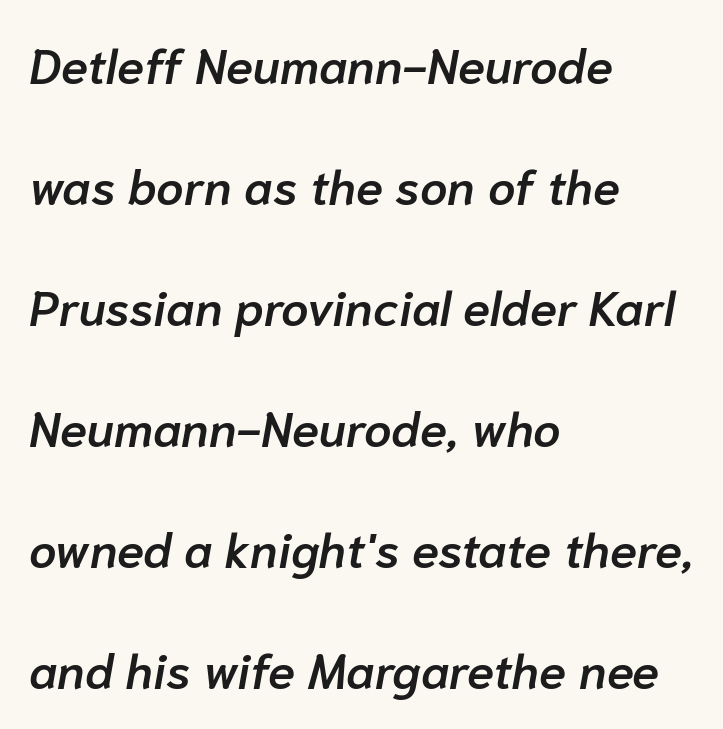
All the whitespace from short lines collects on the right. Words float on clear page, feet unadorned. Tall strokes in this sample are angled rather than plumb. Typesetter's note: demi weight, one step under bold. What's the leading like? Stretched, with rows far apart. How are the letters spaced? Ordinarily, with no added tracking.
